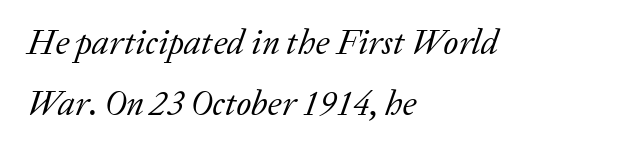
{"serif": "yes", "italic": "yes", "lean": "right", "slant_degrees": 20, "bold": "no", "weight": "regular", "width": "normal", "stroke_contrast": "low", "x_height": "medium", "monospaced": "no", "underline": "no", "align": "left", "line_spacing_ratio": 1.75, "letter_spacing": "normal", "letter_spacing_em": 0.0, "glyph_px": 35}
